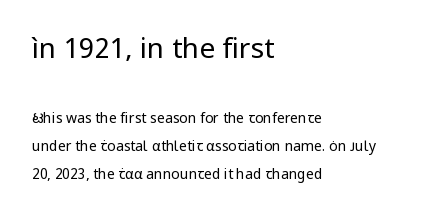
The typesetter chose a ragged-right arrangement here. Character widths vary here, with narrow letters taking less room than wide ones. The space between consecutive lines is lavish. Whoever set this made the first block the dominant, larger element.
